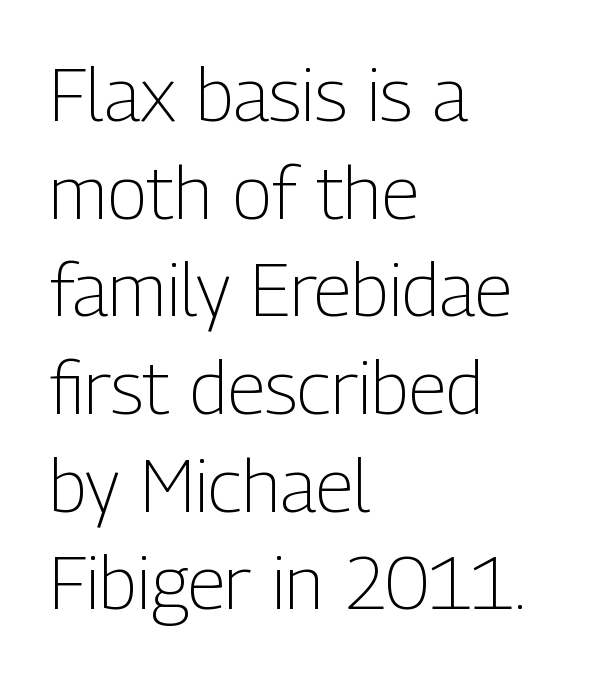
The image shows 74 px light, condensed sans-serif type, upright; set left-aligned, normal line spacing (1.32x), normal letter spacing, not underlined; low stroke contrast and a medium x-height.
